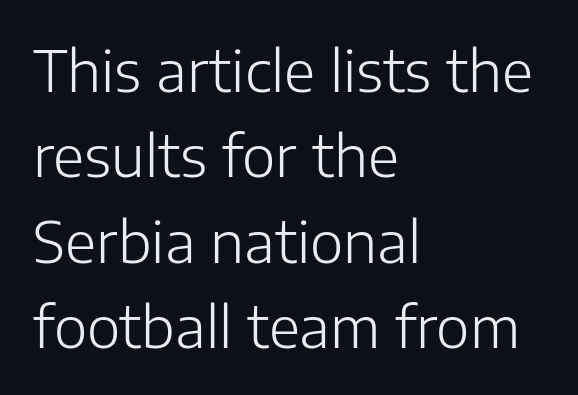
Letterform terminals end flat and unadorned throughout the passage. These lines were composed using upright roman letters. No letter is thick-stroked: the sample isn't bold. The letters advance in unequal steps, a hallmark of proportional type. This rendering features lettering with no underline. Regular leading.
